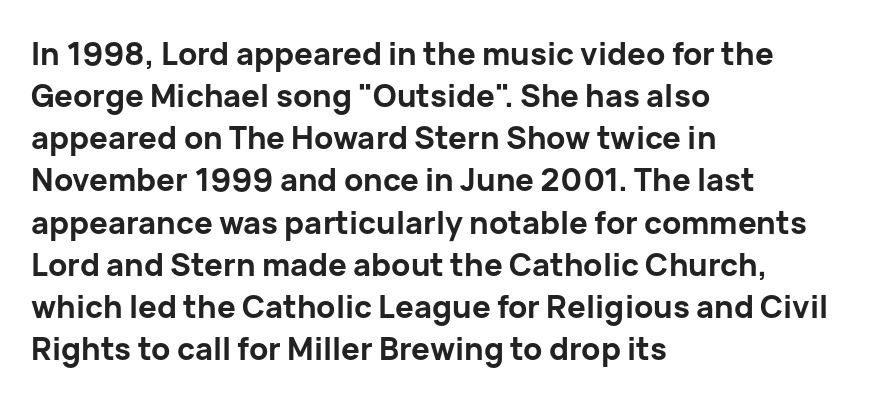
{"serif": "no", "italic": "no", "bold": "yes", "weight": "bold", "width": "normal", "stroke_contrast": "low", "x_height": "medium", "monospaced": "no", "underline": "no", "align": "left", "line_spacing": "normal", "line_spacing_ratio": 1.36, "letter_spacing": "normal", "letter_spacing_em": 0.0, "glyph_px": 31}
